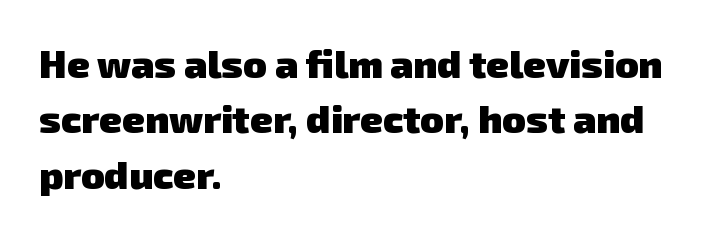
The image shows 39 px heavy sans-serif type; set left-aligned, normal line spacing (1.42x), normal letter spacing, not underlined; low stroke contrast and a medium x-height.
